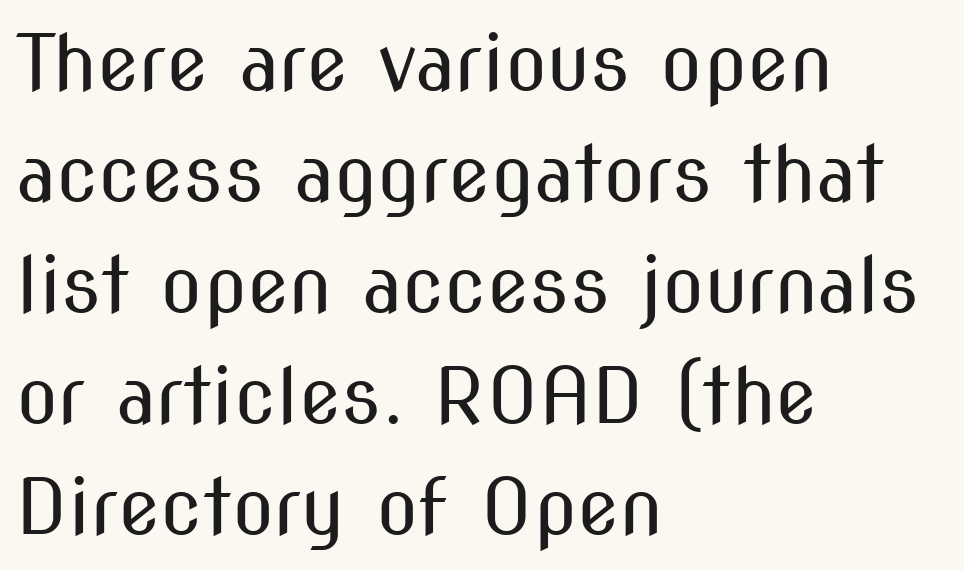
{"serif": "no", "italic": "no", "bold": "no", "weight": "regular", "width": "condensed", "stroke_contrast": "medium", "x_height": "medium", "monospaced": "no", "underline": "no", "align": "left", "line_spacing": "normal", "line_spacing_ratio": 1.44, "letter_spacing": "normal", "letter_spacing_em": 0.0, "glyph_px": 77}
